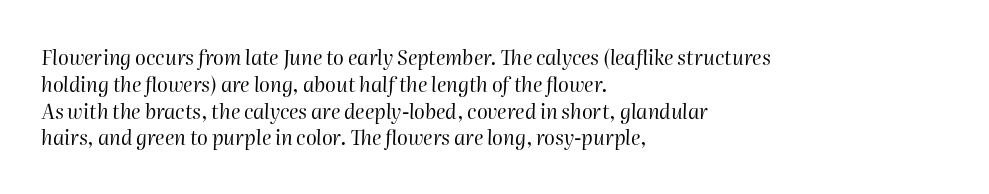
Style check: oblique. A light-to-regular cut is what we see here. Line spacing here is normal. Spacing between characters is what you'd get straight out of the box. Each line starts at the same left margin while the right side varies.
